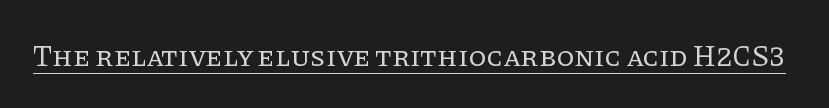
The image shows 29 px regular-weight serif type, upright; set normal letter spacing, underlined; low stroke contrast and a large x-height.
